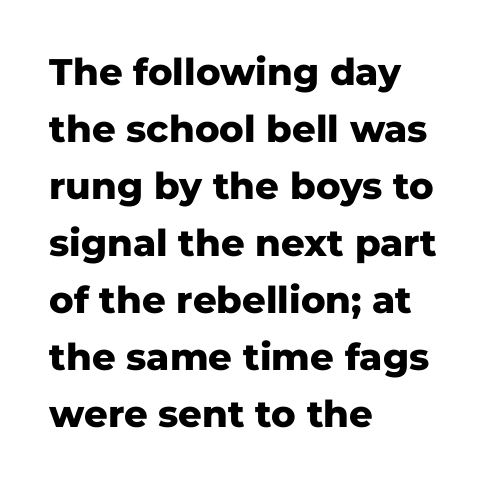
{"serif": "no", "italic": "no", "bold": "yes", "weight": "heavy", "width": "normal", "stroke_contrast": "low", "x_height": "medium", "monospaced": "no", "underline": "no", "align": "left", "line_spacing": "normal", "line_spacing_ratio": 1.54, "letter_spacing": "normal", "letter_spacing_em": 0.0, "glyph_px": 37}
